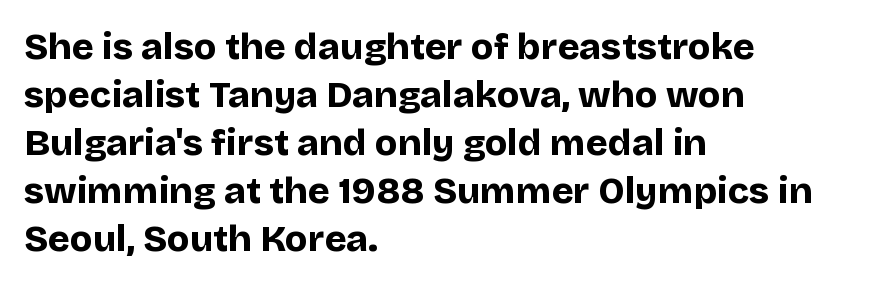
This is the regular roman posture of the typeface. Stroke terminals: plain, sans-serif. What's the leading like? Ordinary, nothing unusual. These lines are set flush left with a ragged right edge. Its strokes are broad and dark, the hallmark of bold type.
